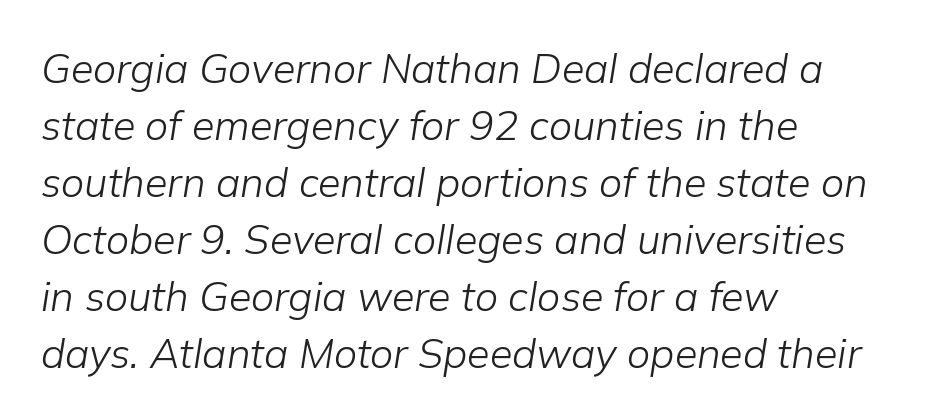
The image shows 41 px light type, italic (leaning right); set left-aligned, normal line spacing (1.39x), normal letter spacing, not underlined; low stroke contrast and a medium x-height.
